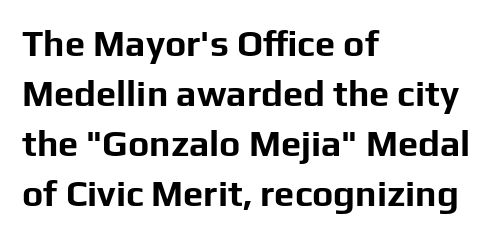
{"serif": "no", "italic": "no", "bold": "yes", "weight": "bold", "width": "normal", "stroke_contrast": "low", "x_height": "medium", "monospaced": "no", "underline": "no", "align": "left", "line_spacing": "normal", "line_spacing_ratio": 1.39, "letter_spacing": "normal", "letter_spacing_em": 0.0, "glyph_px": 36}
